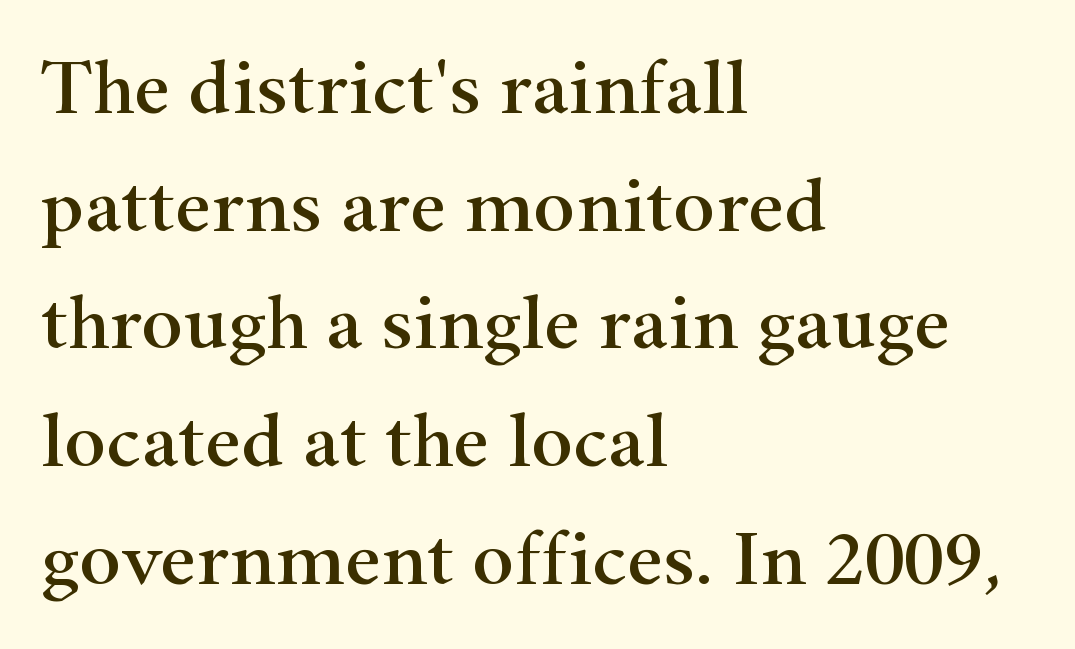
The image shows 79 px wide serif type, upright; set left-aligned, normal line spacing (1.49x), normal letter spacing, not underlined; high stroke contrast and a small x-height.
